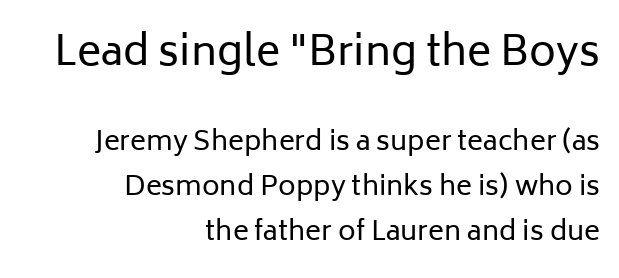
Q: Is the text bold? A: No.
Q: Is the text italic (slanted)? A: No, it is upright.
Q: Is the typeface a serif or a sans-serif typeface? A: Sans-serif.
Q: Is the text underlined? A: No.
Q: How is the paragraph aligned? A: Right-aligned.
Q: Is the spacing between letters normal or unusually wide? A: Normal.
Q: Is the spacing between lines tight, normal or loose? A: Normal.
Q: Which block of text is set in a larger size, the first (top) or the second (bottom)? A: The first (top) one.
Q: Width (condensed, normal, or wide)? A: Normal.
Q: Stroke contrast? A: Low.
Q: x-height? A: Medium.
Q: Monospaced? A: No.
